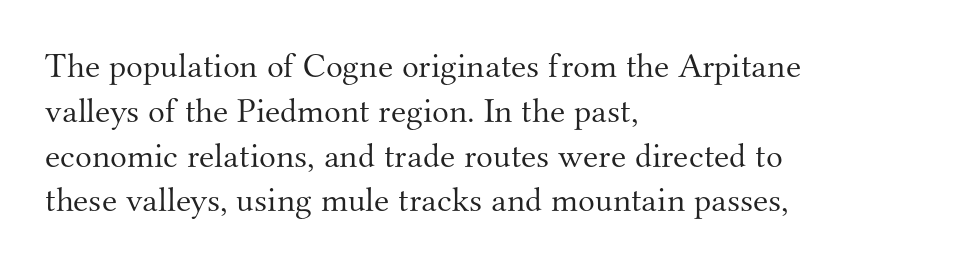
The image shows 35 px light serif type, upright; set left-aligned, normal line spacing (1.28x), normal letter spacing, not underlined; medium stroke contrast and a small x-height.
